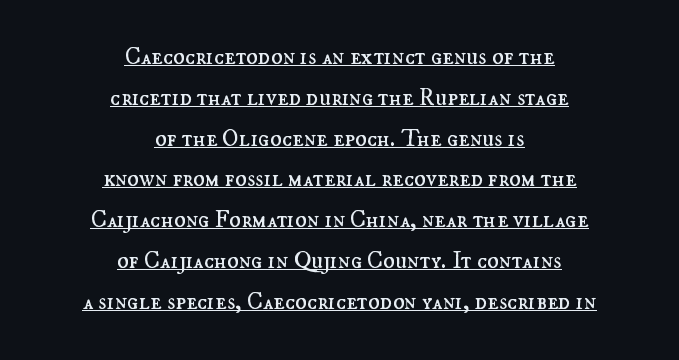
The image shows 24 px text type, upright; set centered, normal line spacing (1.7x), normal letter spacing, underlined.
